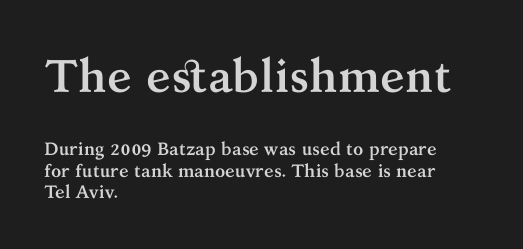
The image shows 46 px semibold serif type, upright; set left-aligned, line spacing 1.2x, normal letter spacing, not underlined; the first (top) block is 2.56x larger; medium stroke contrast and a medium x-height.
